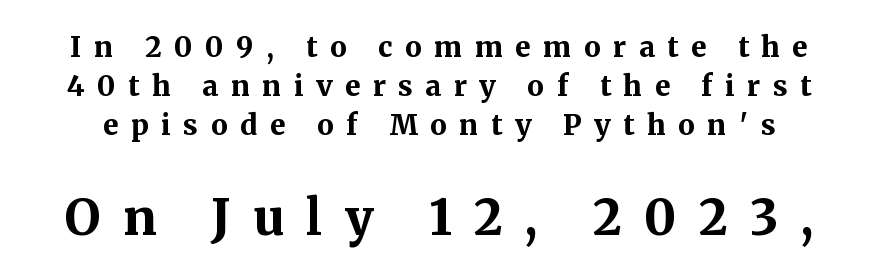
Q: Is the text bold? A: Yes.
Q: Is the text italic (slanted)? A: No, it is upright.
Q: Is the typeface a serif or a sans-serif typeface? A: Serif.
Q: Is the text underlined? A: No.
Q: Is the spacing between letters normal or unusually wide? A: Unusually wide.
Q: Is the spacing between lines tight, normal or loose? A: Normal.
Q: Which block of text is set in a larger size, the first (top) or the second (bottom)? A: The second (bottom) one.
Q: Width (condensed, normal, or wide)? A: Normal.
Q: Stroke contrast? A: Medium.
Q: x-height? A: Medium.
Q: Monospaced? A: No.
